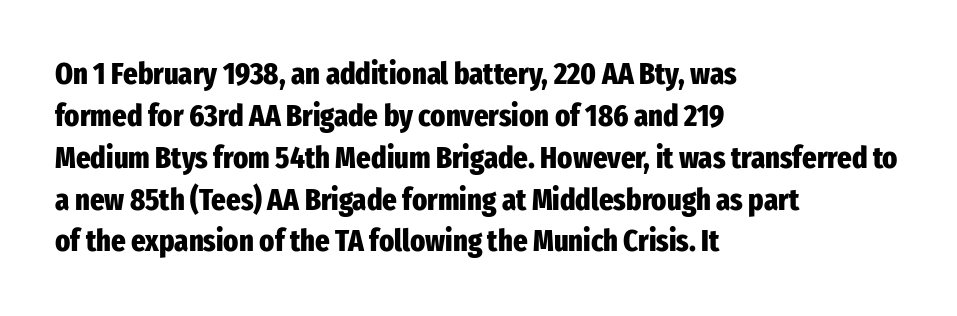
Check the space under the baseline: it is left empty. Notice how descenders clear the ascenders below comfortably — that's standard leading. This sample has the flowing, uneven cadence of proportional lettering. Look at the bottom of the vertical strokes: they stop flat, with no serifs. Nobody touched the tracking dial on this one. Caption: multi-line text, flush left, ragged right.
